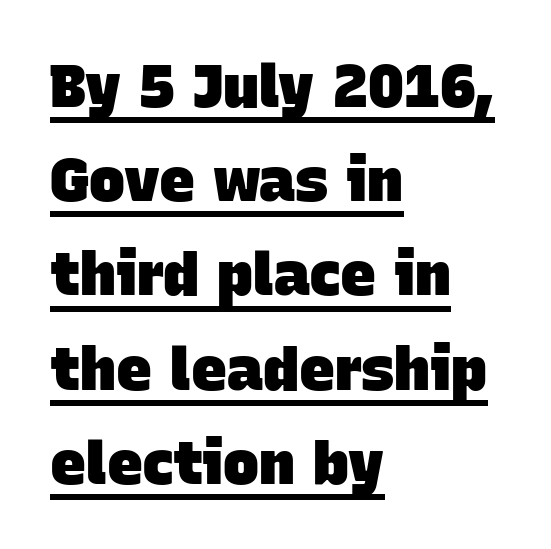
The image shows 60 px heavy sans-serif type; set left-aligned, normal line spacing (1.57x), normal letter spacing, underlined; low stroke contrast and a large x-height.
